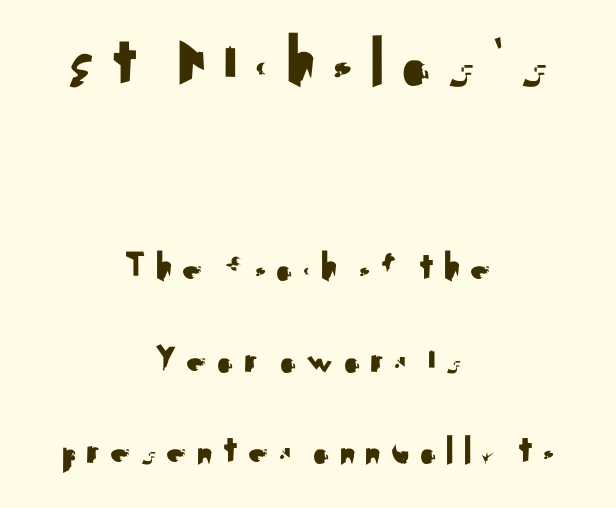
The image shows 72 px sans-serif type, upright; set centered, loose line spacing (2.23x), unusually wide letter spacing (+0.2 em), not underlined; the first (top) block is 1.76x larger; medium stroke contrast and a small x-height.
